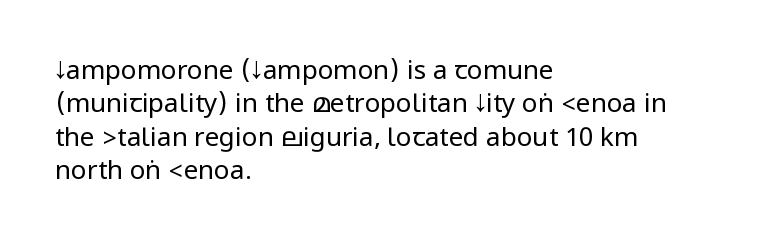
Compared with typical paragraphs, the rows here are spaced about the same. The letters stand straight up with perfectly vertical stems. Short and long lines alike share a common starting point at left. Is the stroke heavy? The answer is a plain regular-or-lighter. In terms of letterspacing, this is plain default setting. Just letters on the line, the space beneath them empty.
